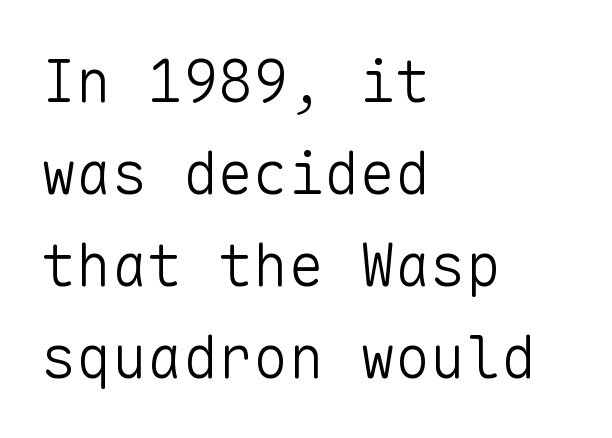
The image shows 59 px light sans-serif type, upright, monospaced; set left-aligned, normal line spacing (1.56x), normal letter spacing, not underlined; low stroke contrast and a medium x-height.
